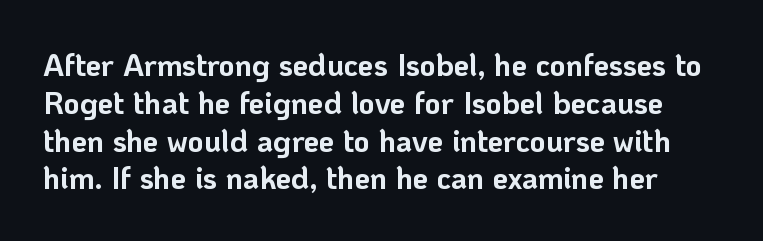
Words float on clear page, feet unadorned. A typesetter would call this proportional, since set widths differ per character. A full-strength bold gives these letters their thick strokes. The type family on display is of the sans-serif kind. The type is set solid horizontally, with unmodified tracking.
